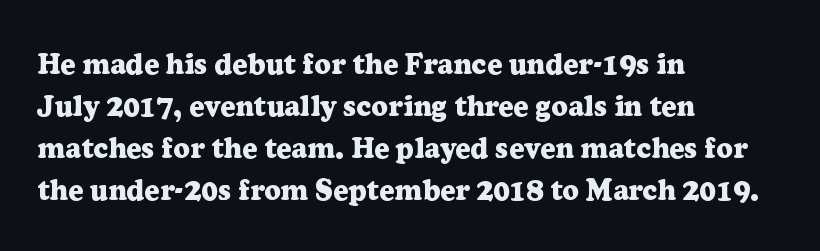
Q: Is the text bold? A: Yes.
Q: Is the text italic (slanted)? A: No, it is upright.
Q: Is the typeface a serif or a sans-serif typeface? A: Serif.
Q: Is the text underlined? A: No.
Q: How is the paragraph aligned? A: Left-aligned.
Q: Is the spacing between letters normal or unusually wide? A: Normal.
Q: Is the spacing between lines tight, normal or loose? A: Normal.
Q: Width (condensed, normal, or wide)? A: Normal.
Q: Stroke contrast? A: Low.
Q: x-height? A: Medium.
Q: Monospaced? A: No.
